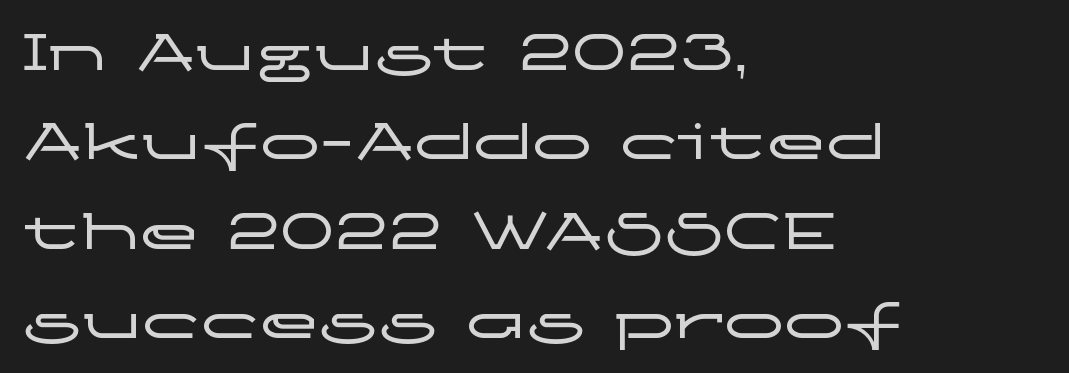
Q: Is the text italic (slanted)? A: No, it is upright.
Q: Is the typeface a serif or a sans-serif typeface? A: Sans-serif.
Q: Is the text underlined? A: No.
Q: How is the paragraph aligned? A: Left-aligned.
Q: Is the spacing between letters normal or unusually wide? A: Normal.
Q: Is the spacing between lines tight, normal or loose? A: Normal.
Q: Width (condensed, normal, or wide)? A: Wide.
Q: Stroke contrast? A: Low.
Q: x-height? A: Medium.
Q: Monospaced? A: No.
